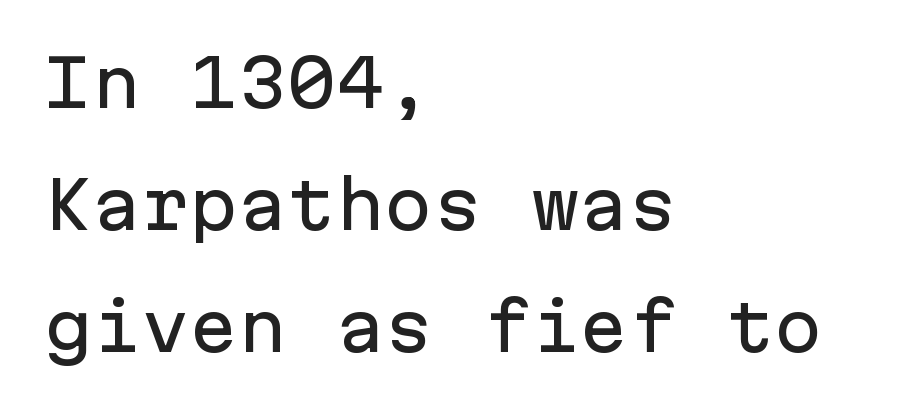
The image shows 65 px sans-serif type, upright, monospaced; set left-aligned, line spacing 1.88x, normal letter spacing, not underlined; low stroke contrast and a medium x-height.
